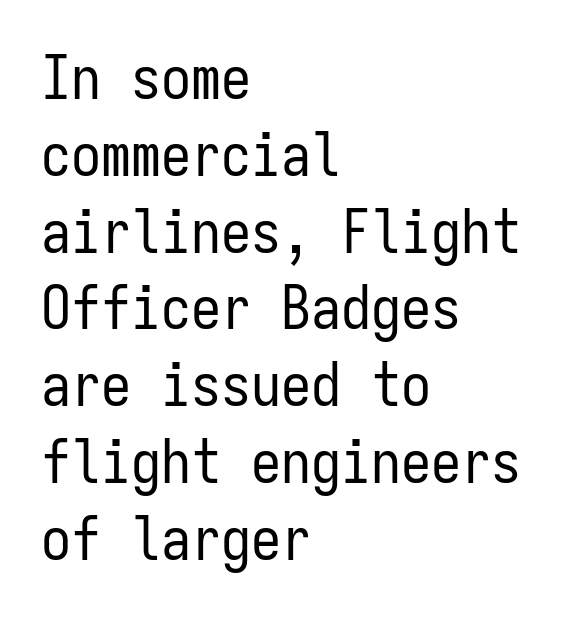
{"serif": "no", "italic": "no", "bold": "no", "weight": "regular", "width": "condensed", "stroke_contrast": "low", "x_height": "medium", "monospaced": "yes", "underline": "no", "align": "left", "line_spacing": "normal", "line_spacing_ratio": 1.28, "letter_spacing": "normal", "letter_spacing_em": 0.0, "glyph_px": 60}
